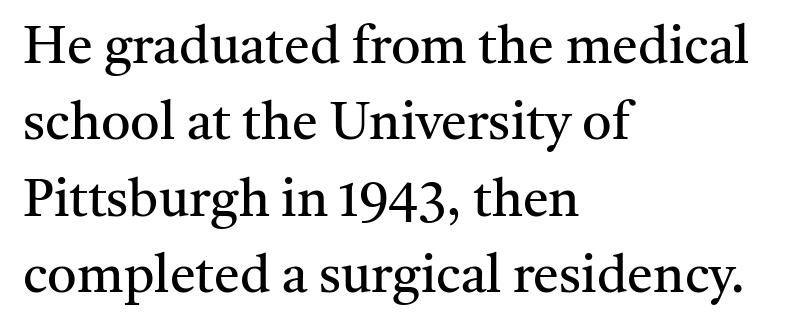
{"serif": "yes", "italic": "no", "bold": "no", "weight": "regular", "width": "normal", "stroke_contrast": "medium", "x_height": "medium", "monospaced": "no", "underline": "no", "align": "left", "line_spacing": "normal", "line_spacing_ratio": 1.47, "letter_spacing": "normal", "letter_spacing_em": 0.0, "glyph_px": 52}
